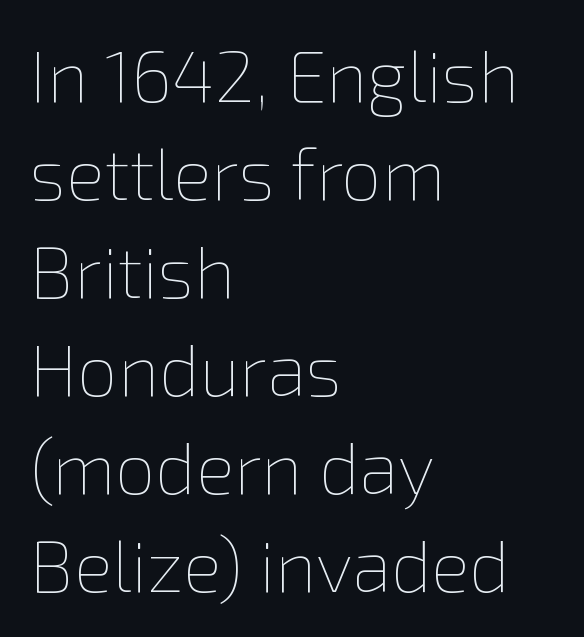
The image shows 72 px thin type, upright; set left-aligned, normal line spacing (1.36x), normal letter spacing, not underlined; low stroke contrast and a medium x-height.
